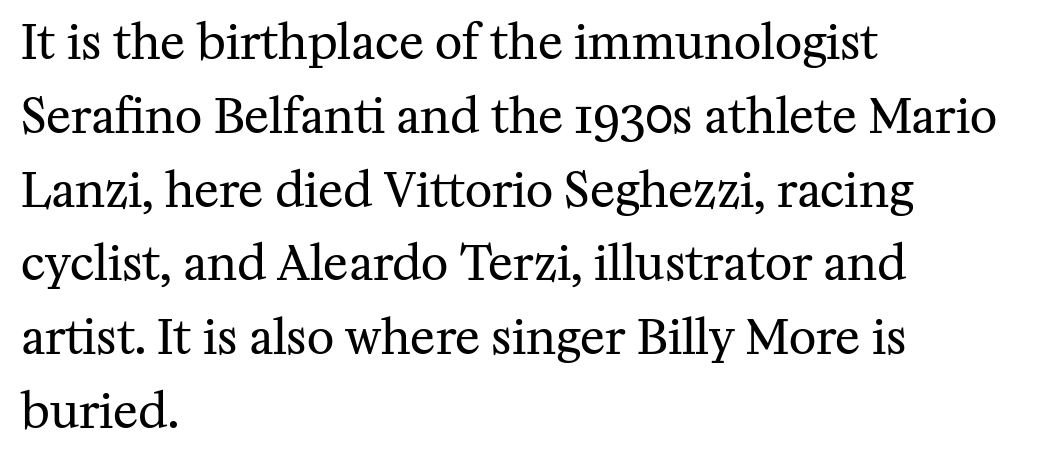
The image shows 47 px regular-weight serif type, upright; set left-aligned, normal line spacing (1.57x), normal letter spacing, not underlined; medium stroke contrast and a medium x-height.
